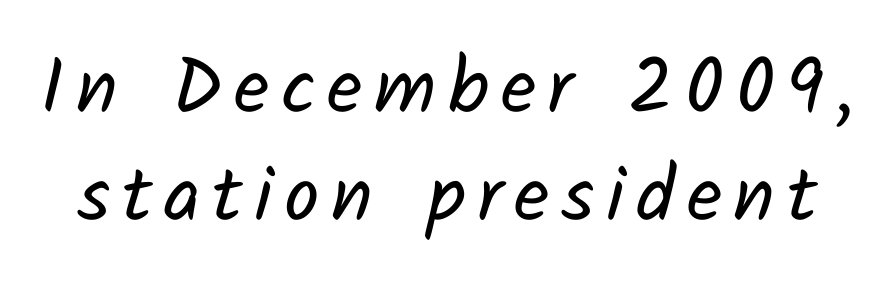
{"serif": "no", "bold": "no", "weight": "regular", "width": "normal", "stroke_contrast": "low", "x_height": "medium", "monospaced": "no", "underline": "no", "line_spacing": "normal", "line_spacing_ratio": 1.38, "glyph_px": 78}
